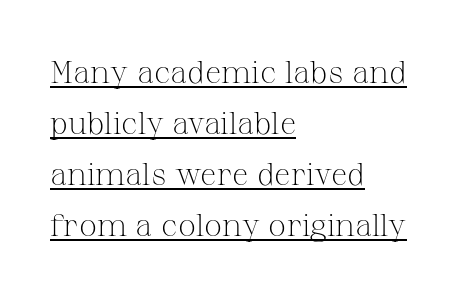
The image shows 32 px light serif type, upright; set left-aligned, normal line spacing (1.59x), normal letter spacing, underlined; medium stroke contrast and a medium x-height.
